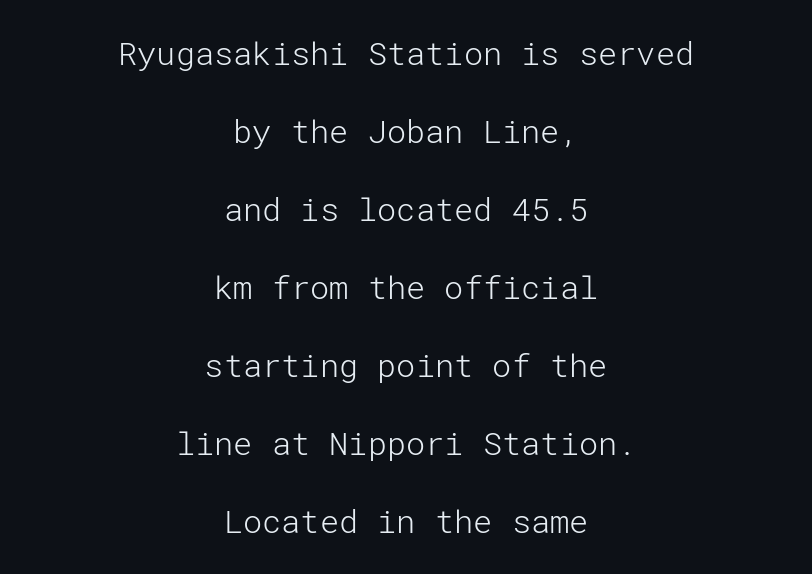
The image shows 32 px light sans-serif type, upright; set centered, loose line spacing (2.44x), normal letter spacing, not underlined; low stroke contrast and a medium x-height.
